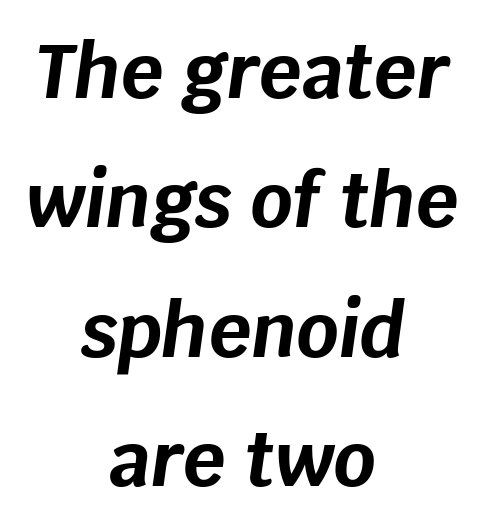
Q: Is the text bold? A: Yes.
Q: Is the text italic (slanted)? A: Yes, it leans right by about 8 degrees.
Q: Is the text underlined? A: No.
Q: How is the paragraph aligned? A: Centered.
Q: Is the spacing between letters normal or unusually wide? A: Normal.
Q: Width (condensed, normal, or wide)? A: Normal.
Q: Stroke contrast? A: Low.
Q: x-height? A: Large.
Q: Monospaced? A: No.
